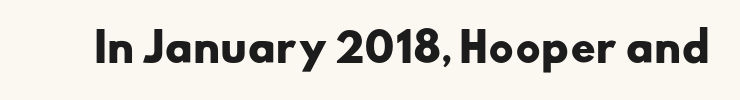
The image shows 39 px heavy, wide sans-serif type; set normal letter spacing, not underlined; low stroke contrast and a small x-height.
